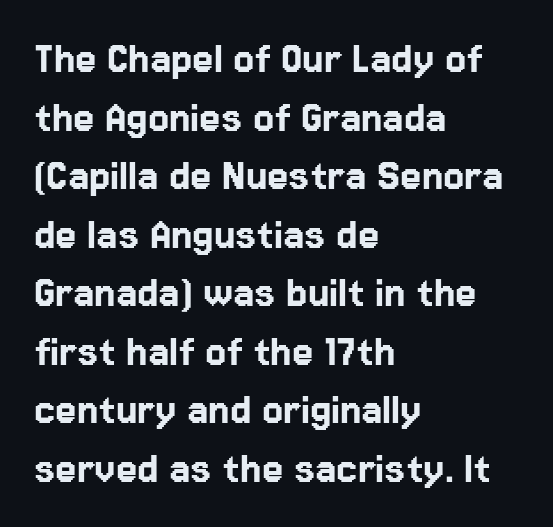
The image shows 48 px sans-serif type, upright; set left-aligned, line spacing 1.22x, normal letter spacing, not underlined; low stroke contrast and a medium x-height.
